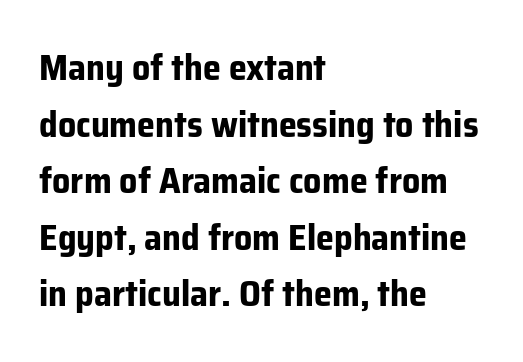
The image shows 36 px bold sans-serif type, upright; set left-aligned, normal line spacing (1.57x), normal letter spacing, not underlined; low stroke contrast and a medium x-height.
